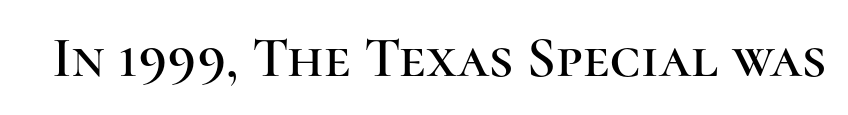
{"serif": "yes", "italic": "no", "width": "normal", "stroke_contrast": "high", "x_height": "medium", "monospaced": "no", "underline": "no", "letter_spacing": "normal", "letter_spacing_em": 0.0, "glyph_px": 58}
